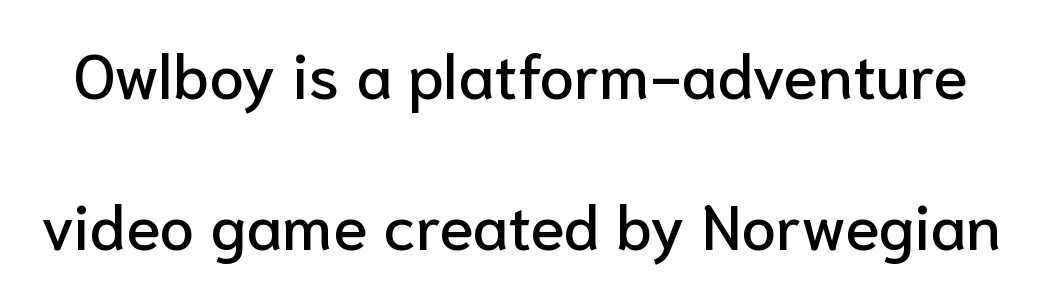
Q: Is the text italic (slanted)? A: No, it is upright.
Q: Is the typeface a serif or a sans-serif typeface? A: Sans-serif.
Q: Is the text underlined? A: No.
Q: Is the spacing between letters normal or unusually wide? A: Normal.
Q: Is the spacing between lines tight, normal or loose? A: Loose.
Q: Width (condensed, normal, or wide)? A: Normal.
Q: Stroke contrast? A: Low.
Q: x-height? A: Medium.
Q: Monospaced? A: No.
